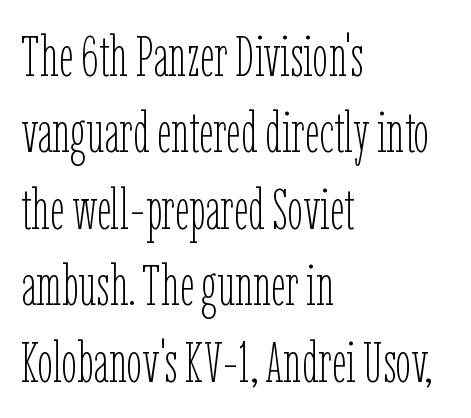
The image shows 57 px thin, condensed type, upright; set left-aligned, normal line spacing (1.34x), normal letter spacing, not underlined; low stroke contrast and a medium x-height.
